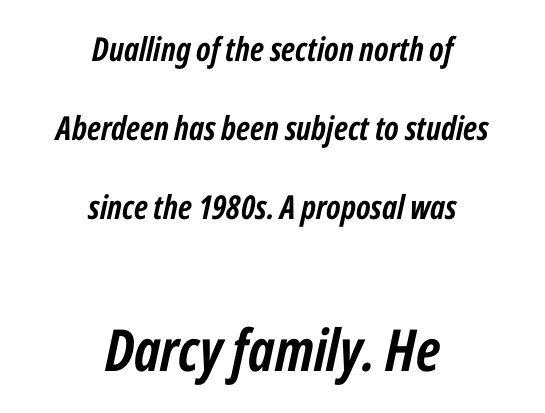
{"italic": "yes", "lean": "right", "slant_degrees": 12, "bold": "yes", "weight": "semibold", "width": "condensed", "stroke_contrast": "low", "x_height": "medium", "monospaced": "no", "underline": "no", "align": "center", "line_spacing": "loose", "line_spacing_ratio": 2.4, "letter_spacing": "normal", "letter_spacing_em": 0.0, "larger_block": "second", "size_ratio": 1.76, "glyph_px": 58}
